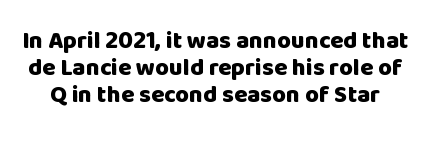
The image shows 24 px bold type, upright; set tight line spacing (1.12x), normal letter spacing, not underlined.
